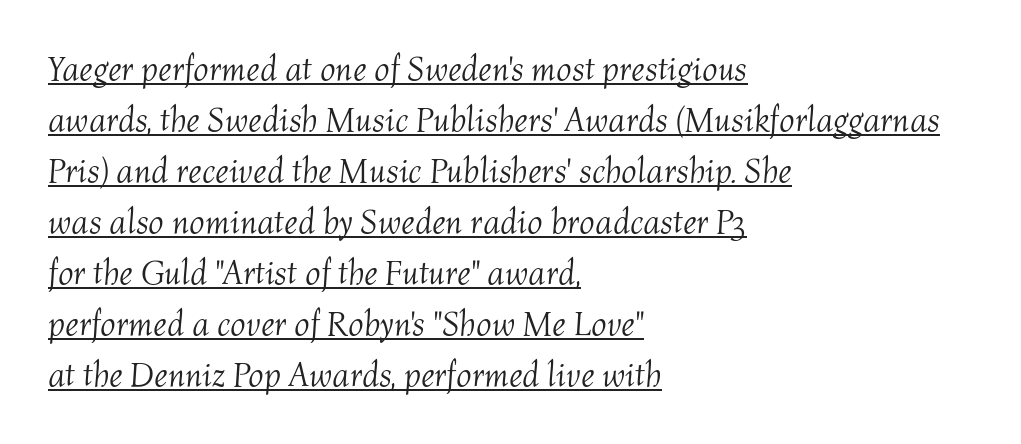
All the whitespace from short lines collects on the right. Compared with typical body copy, the letter spacing here is the same. Italic: yes, the glyphs are oblique. The designer left line spacing at the default.
